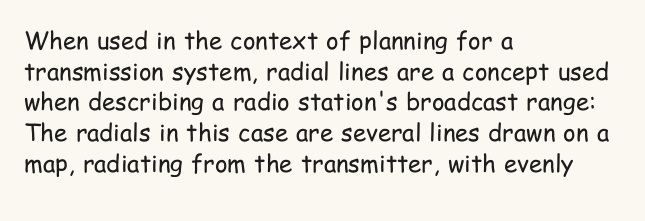
The image shows 24 px text type, upright; set left-aligned, normal line spacing (1.28x), normal letter spacing, not underlined.
